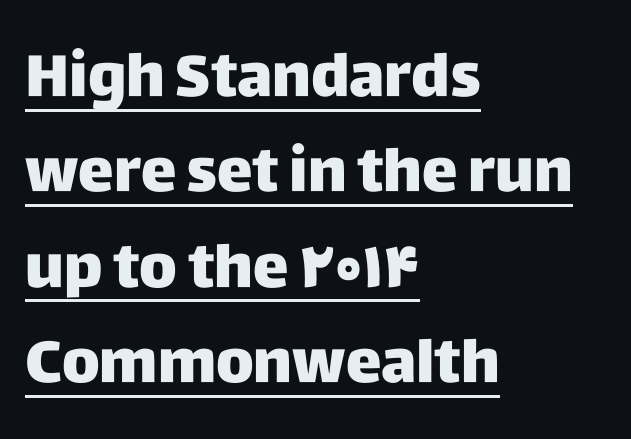
Q: Is the text italic (slanted)? A: No, it is upright.
Q: Is the typeface a serif or a sans-serif typeface? A: Sans-serif.
Q: Is the text underlined? A: Yes.
Q: How is the paragraph aligned? A: Left-aligned.
Q: Is the spacing between letters normal or unusually wide? A: Normal.
Q: Is the spacing between lines tight, normal or loose? A: Normal.
Q: Width (condensed, normal, or wide)? A: Normal.
Q: Stroke contrast? A: Low.
Q: x-height? A: Large.
Q: Monospaced? A: No.
